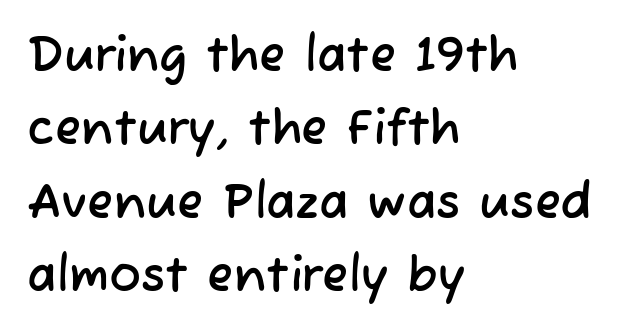
Q: Is the typeface a serif or a sans-serif typeface? A: Sans-serif.
Q: Is the text underlined? A: No.
Q: How is the paragraph aligned? A: Left-aligned.
Q: Is the spacing between letters normal or unusually wide? A: Normal.
Q: Is the spacing between lines tight, normal or loose? A: Normal.
Q: Width (condensed, normal, or wide)? A: Normal.
Q: Stroke contrast? A: Low.
Q: x-height? A: Medium.
Q: Monospaced? A: No.
